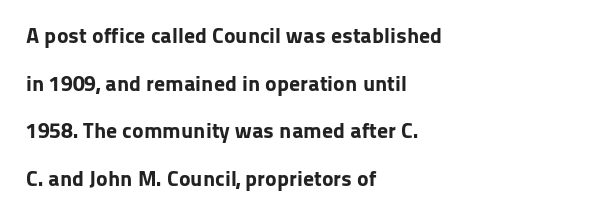
Q: Is the text bold? A: Yes.
Q: Is the text italic (slanted)? A: No, it is upright.
Q: Is the text underlined? A: No.
Q: How is the paragraph aligned? A: Left-aligned.
Q: Is the spacing between letters normal or unusually wide? A: Normal.
Q: Is the spacing between lines tight, normal or loose? A: Loose.
